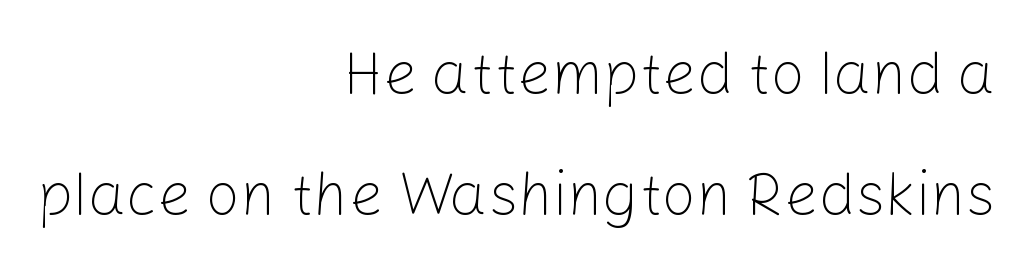
Q: Is the text bold? A: No.
Q: Is the text italic (slanted)? A: No, it is upright.
Q: Is the typeface a serif or a sans-serif typeface? A: Sans-serif.
Q: Is the text underlined? A: No.
Q: How is the paragraph aligned? A: Right-aligned.
Q: Is the spacing between letters normal or unusually wide? A: Normal.
Q: Is the spacing between lines tight, normal or loose? A: Loose.
Q: Width (condensed, normal, or wide)? A: Normal.
Q: Stroke contrast? A: Low.
Q: x-height? A: Medium.
Q: Monospaced? A: No.
